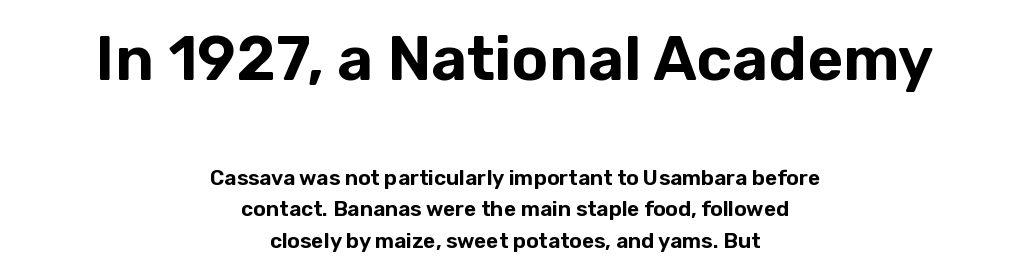
Q: Is the text italic (slanted)? A: No, it is upright.
Q: Is the typeface a serif or a sans-serif typeface? A: Sans-serif.
Q: Is the text underlined? A: No.
Q: How is the paragraph aligned? A: Centered.
Q: Is the spacing between letters normal or unusually wide? A: Normal.
Q: Is the spacing between lines tight, normal or loose? A: Normal.
Q: Which block of text is set in a larger size, the first (top) or the second (bottom)? A: The first (top) one.
Q: Width (condensed, normal, or wide)? A: Normal.
Q: Stroke contrast? A: Low.
Q: x-height? A: Medium.
Q: Monospaced? A: No.
